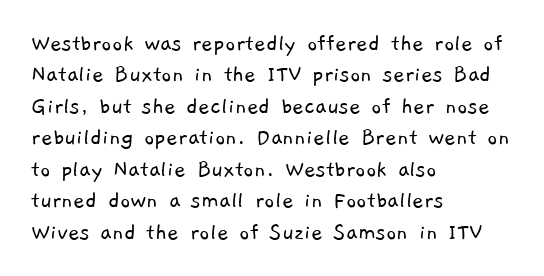
No extra ink here — the face is not bold. Underlining? Definitely not there. Glyph-to-glyph distance matches everyday printed text. The lines in this sample share a left origin and differ only in where they stop.
